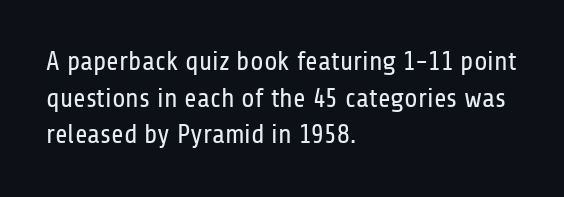
Q: Is the text bold? A: No.
Q: Is the text italic (slanted)? A: No, it is upright.
Q: Is the text underlined? A: No.
Q: How is the paragraph aligned? A: Left-aligned.
Q: Is the spacing between letters normal or unusually wide? A: Normal.
Q: Is the spacing between lines tight, normal or loose? A: Normal.
